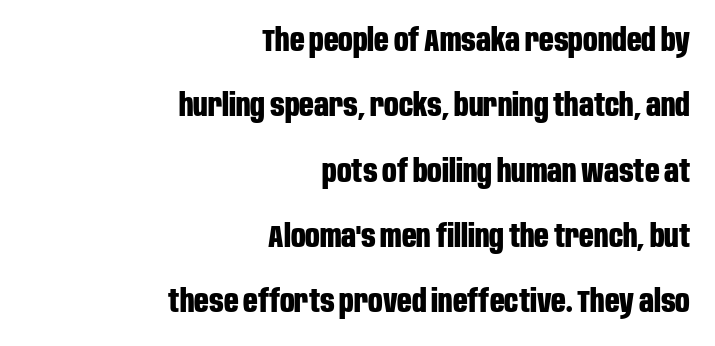
If you drew a line through each stem, it would be perfectly vertical. Heavy, bold letterforms. Caption: multi-line text, flush right, ragged left. Rows of type keep a wide berth in the vertical direction. The glyphs are unaccompanied by any horizontal stroke below them. The gaps between neighbouring characters are ordinary and unremarkable.
